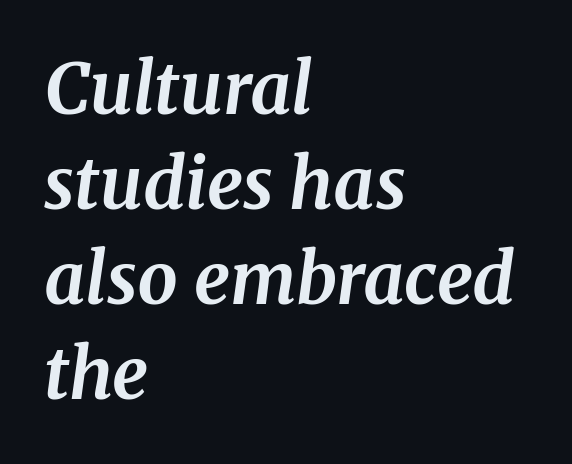
The image shows 71 px bold serif type, italic (leaning right); set left-aligned, normal line spacing (1.34x), normal letter spacing, not underlined; medium stroke contrast and a medium x-height.
